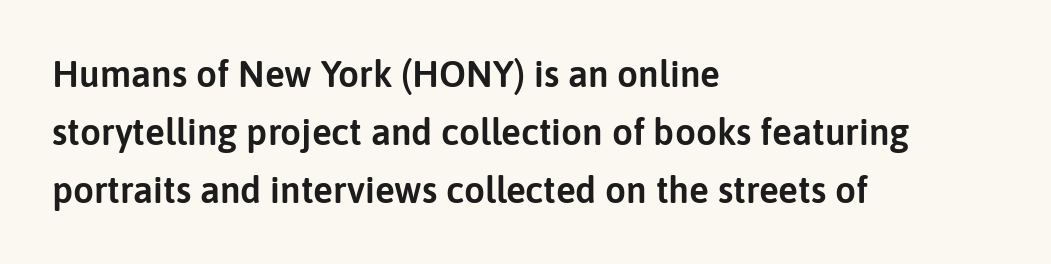
The image shows 37 px sans-serif type, upright; set left-aligned, normal line spacing (1.57x), normal letter spacing, not underlined; low stroke contrast and a medium x-height.
